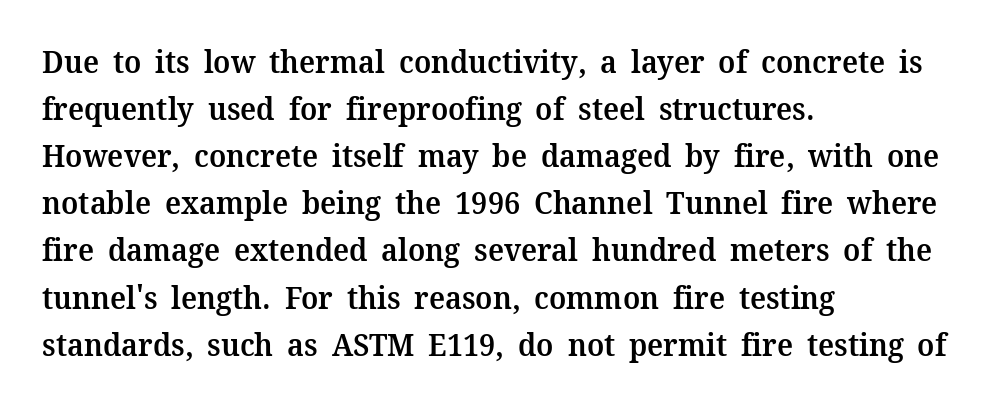
What stands out about the letter spacing? Nothing — it is the standard amount. Character widths vary here, with narrow letters taking less room than wide ones. Nope, not italic — everything's standing straight. Font category for this specimen: serif.
